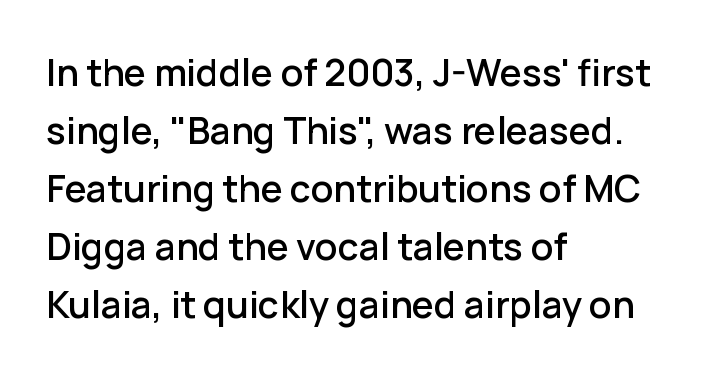
Q: Is the text italic (slanted)? A: No, it is upright.
Q: Is the typeface a serif or a sans-serif typeface? A: Sans-serif.
Q: Is the text underlined? A: No.
Q: How is the paragraph aligned? A: Left-aligned.
Q: Is the spacing between letters normal or unusually wide? A: Normal.
Q: Is the spacing between lines tight, normal or loose? A: Normal.
Q: Width (condensed, normal, or wide)? A: Normal.
Q: Stroke contrast? A: Low.
Q: x-height? A: Medium.
Q: Monospaced? A: No.
